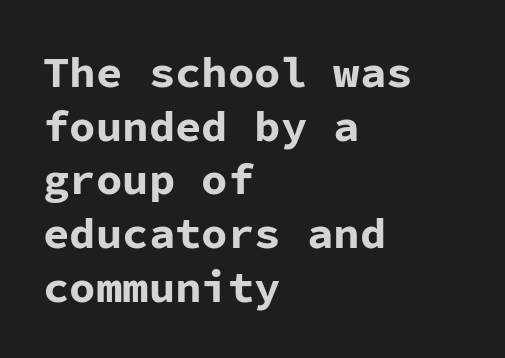
The image shows 44 px bold sans-serif type, upright, monospaced; set left-aligned, line spacing 1.22x, normal letter spacing, not underlined; low stroke contrast and a medium x-height.
